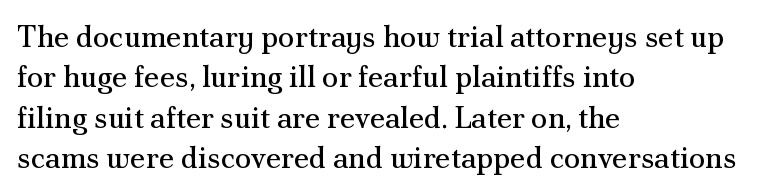
The image shows 30 px regular-weight serif type, upright; set left-aligned, normal line spacing (1.35x), normal letter spacing, not underlined; medium stroke contrast and a small x-height.
